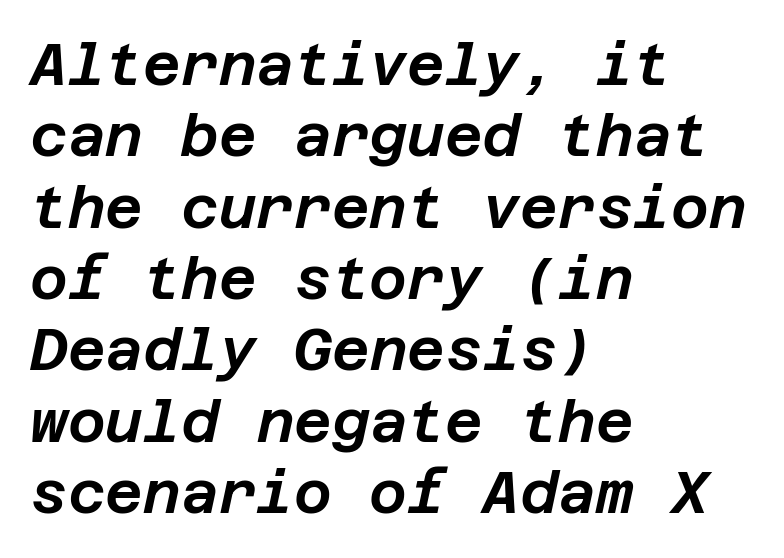
Q: Is the text italic (slanted)? A: Yes, it leans right by about 12 degrees.
Q: Is the text underlined? A: No.
Q: How is the paragraph aligned? A: Left-aligned.
Q: Is the spacing between letters normal or unusually wide? A: Normal.
Q: Width (condensed, normal, or wide)? A: Normal.
Q: Stroke contrast? A: Low.
Q: x-height? A: Large.
